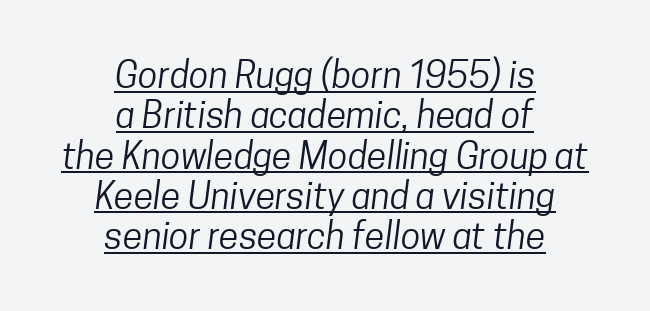
The image shows 36 px regular-weight, condensed sans-serif type; set centered, tight line spacing (1.12x), normal letter spacing, underlined; low stroke contrast and a medium x-height.
